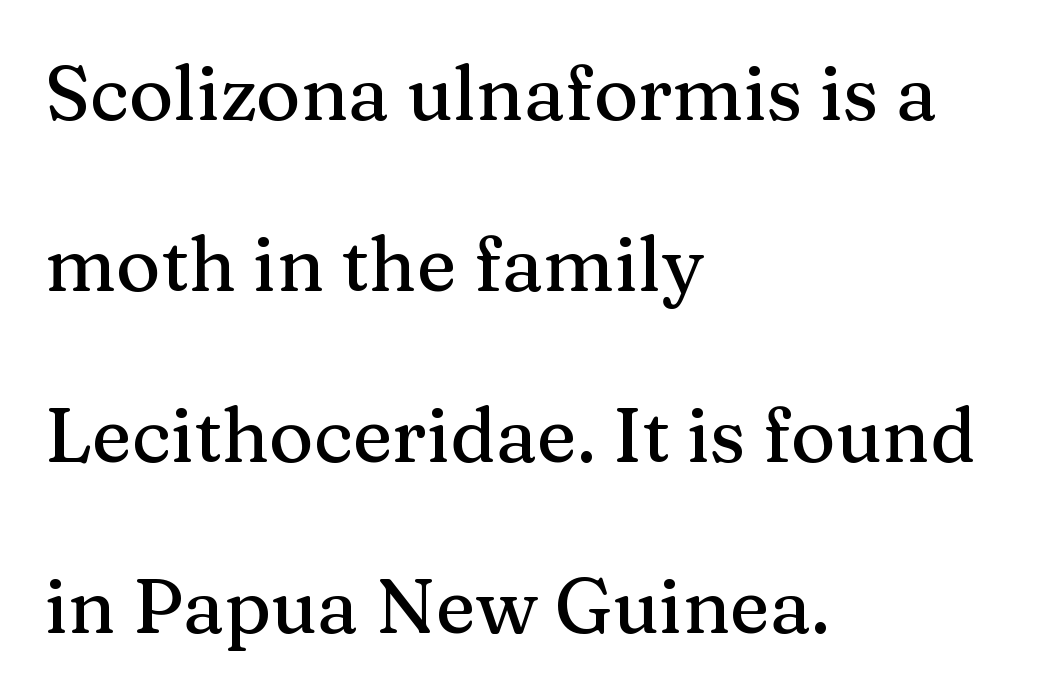
Q: Is the text italic (slanted)? A: No, it is upright.
Q: Is the typeface a serif or a sans-serif typeface? A: Serif.
Q: Is the text underlined? A: No.
Q: How is the paragraph aligned? A: Left-aligned.
Q: Is the spacing between letters normal or unusually wide? A: Normal.
Q: Is the spacing between lines tight, normal or loose? A: Loose.
Q: Width (condensed, normal, or wide)? A: Normal.
Q: Stroke contrast? A: Medium.
Q: x-height? A: Medium.
Q: Monospaced? A: No.
